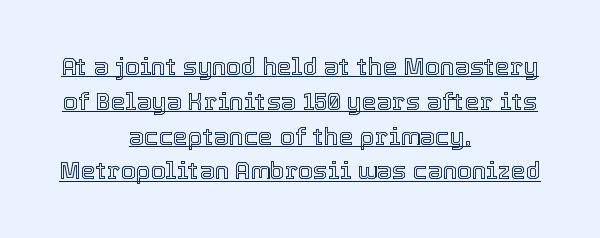
The image shows 24 px text type, upright; set centered, normal line spacing (1.45x), normal letter spacing, underlined.
